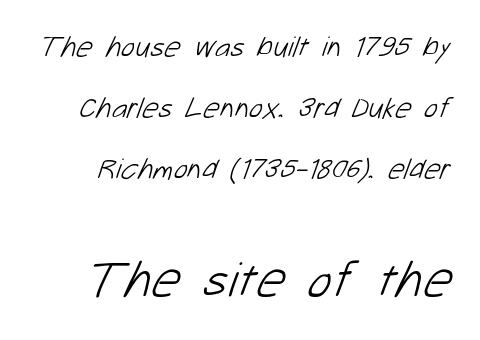
Whoever set this made the second block the dominant, larger element. Font category for this specimen: sans-serif. This block would shrink considerably if given ordinary leading; it's expanded now. Spacing between characters is what you'd get straight out of the box.
